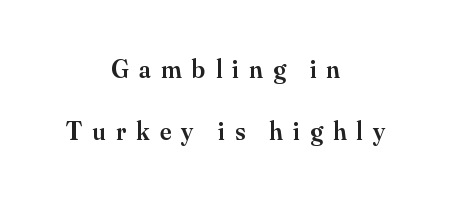
Q: Is the text bold? A: Semi-bold.
Q: Is the text italic (slanted)? A: No, it is upright.
Q: Is the text underlined? A: No.
Q: How is the paragraph aligned? A: Centered.
Q: Is the spacing between letters normal or unusually wide? A: Unusually wide.
Q: Is the spacing between lines tight, normal or loose? A: Loose.
